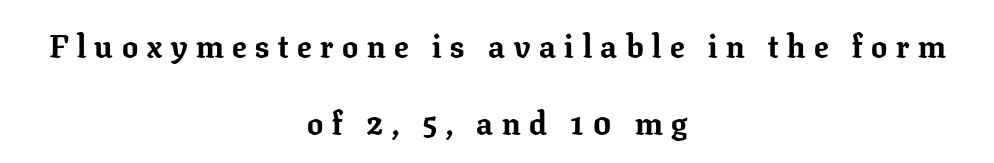
Q: Is the text bold? A: Yes.
Q: Is the text italic (slanted)? A: No, it is upright.
Q: Is the typeface a serif or a sans-serif typeface? A: Serif.
Q: Is the text underlined? A: No.
Q: How is the paragraph aligned? A: Centered.
Q: Is the spacing between letters normal or unusually wide? A: Unusually wide.
Q: Is the spacing between lines tight, normal or loose? A: Loose.
Q: Width (condensed, normal, or wide)? A: Normal.
Q: Stroke contrast? A: Low.
Q: x-height? A: Medium.
Q: Monospaced? A: No.
